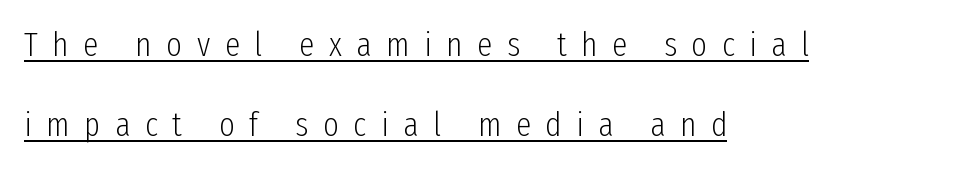
Q: Is the text bold? A: No.
Q: Is the text italic (slanted)? A: No, it is upright.
Q: Is the typeface a serif or a sans-serif typeface? A: Sans-serif.
Q: Is the text underlined? A: Yes.
Q: How is the paragraph aligned? A: Left-aligned.
Q: Is the spacing between letters normal or unusually wide? A: Unusually wide.
Q: Is the spacing between lines tight, normal or loose? A: Loose.
Q: Width (condensed, normal, or wide)? A: Condensed.
Q: Stroke contrast? A: Low.
Q: x-height? A: Medium.
Q: Monospaced? A: No.
